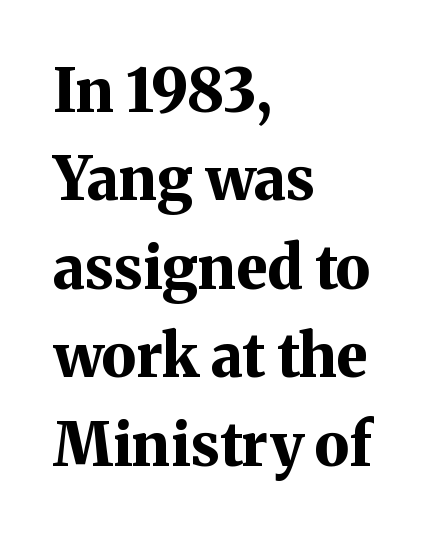
Q: Is the text bold? A: Yes.
Q: Is the text italic (slanted)? A: No, it is upright.
Q: Is the typeface a serif or a sans-serif typeface? A: Serif.
Q: Is the text underlined? A: No.
Q: How is the paragraph aligned? A: Left-aligned.
Q: Is the spacing between letters normal or unusually wide? A: Normal.
Q: Is the spacing between lines tight, normal or loose? A: Normal.
Q: Width (condensed, normal, or wide)? A: Normal.
Q: Stroke contrast? A: Medium.
Q: x-height? A: Medium.
Q: Monospaced? A: No.
